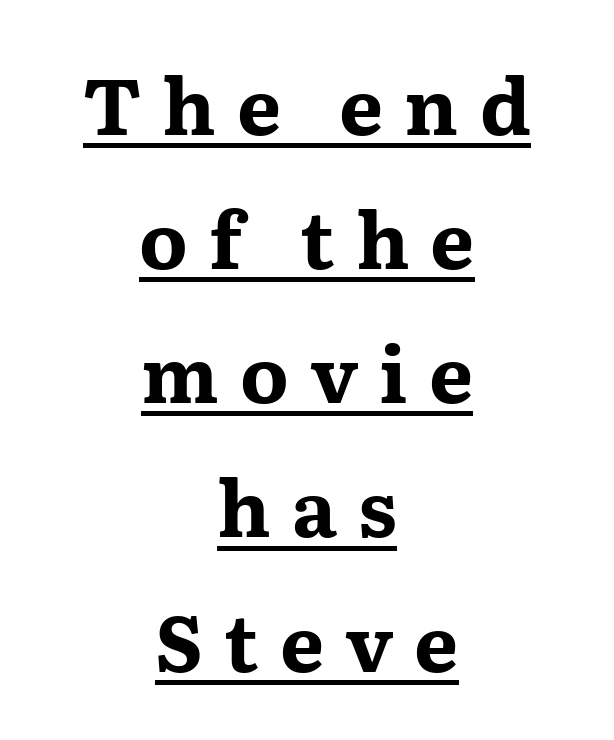
The image shows 78 px bold, wide serif type, upright; set centered, line spacing 1.72x, unusually wide letter spacing (+0.27 em), underlined; medium stroke contrast and a medium x-height.
